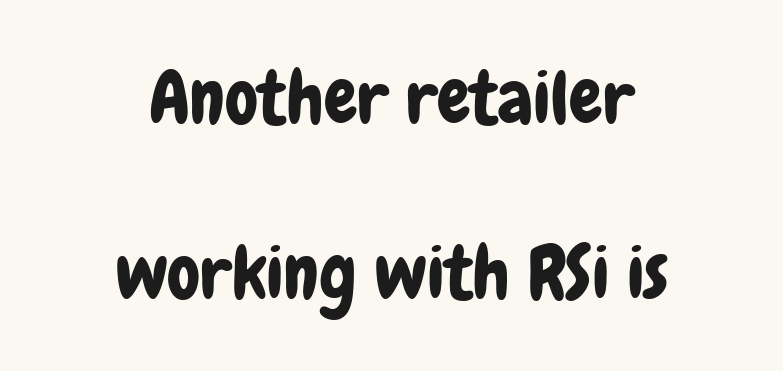
{"serif": "no", "italic": "no", "width": "condensed", "stroke_contrast": "low", "x_height": "medium", "monospaced": "no", "underline": "no", "align": "center", "line_spacing": "loose", "line_spacing_ratio": 2.36, "letter_spacing": "normal", "letter_spacing_em": 0.0, "glyph_px": 74}
